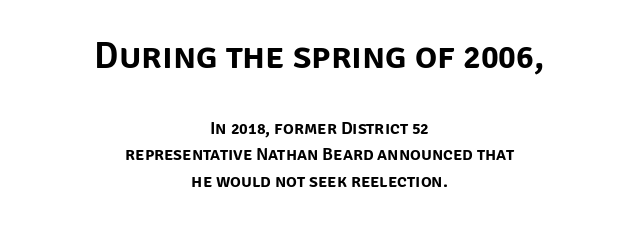
Q: Is the text italic (slanted)? A: No, it is upright.
Q: Is the typeface a serif or a sans-serif typeface? A: Sans-serif.
Q: Is the text underlined? A: No.
Q: How is the paragraph aligned? A: Centered.
Q: Is the spacing between letters normal or unusually wide? A: Normal.
Q: Is the spacing between lines tight, normal or loose? A: Normal.
Q: Which block of text is set in a larger size, the first (top) or the second (bottom)? A: The first (top) one.
Q: Width (condensed, normal, or wide)? A: Normal.
Q: Stroke contrast? A: Low.
Q: x-height? A: Large.
Q: Monospaced? A: No.
